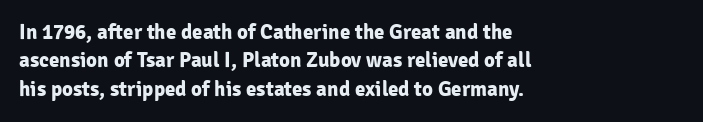
The lines in this sample share a left origin and differ only in where they stop. The block of text has a typical density, with ordinary space between rows. Posture: upright roman. The characters look thick and weighty, a clear bold. Letters rest on an invisible, unmarked baseline. There is no visible air inserted between adjacent glyphs.
